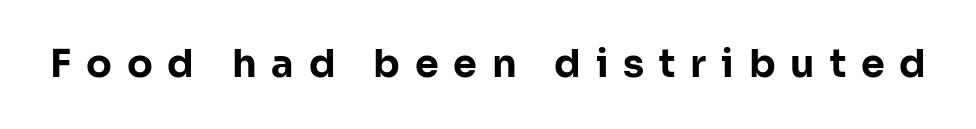
Descenders hang freely into open space. This is sans-serif lettering, the kind often seen on screens and signage. Looks like regular typesetting: each glyph gets only the width it needs. Italic? Not at all — the glyphs are vertical. Heavy-handed strokes throughout: this text is bold.
